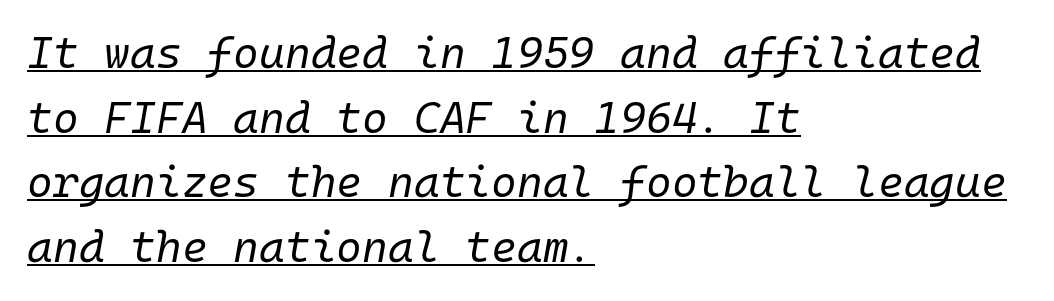
Caption: standard tracking, unaltered. One-word summary of the alignment: left. This sample has the even, mechanical cadence of fixed-width lettering. Is there an underline? Yes — a line sits under the letters.
